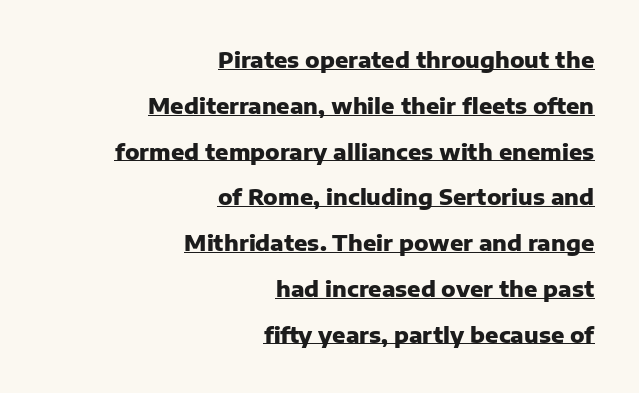
Q: Is the text bold? A: Yes.
Q: Is the text italic (slanted)? A: No, it is upright.
Q: Is the text underlined? A: Yes.
Q: How is the paragraph aligned? A: Right-aligned.
Q: Is the spacing between letters normal or unusually wide? A: Normal.
Q: Is the spacing between lines tight, normal or loose? A: Loose.
